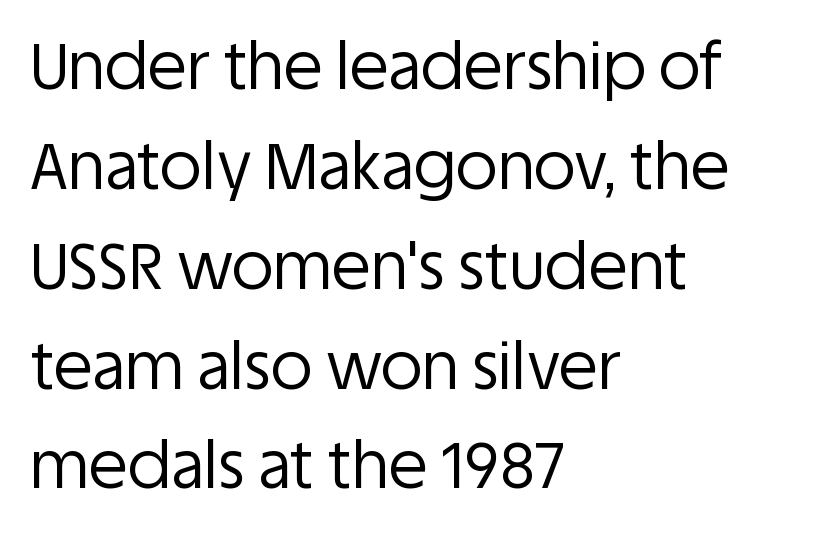
Q: Is the text bold? A: No.
Q: Is the text italic (slanted)? A: No, it is upright.
Q: Is the typeface a serif or a sans-serif typeface? A: Sans-serif.
Q: Is the text underlined? A: No.
Q: How is the paragraph aligned? A: Left-aligned.
Q: Is the spacing between letters normal or unusually wide? A: Normal.
Q: Is the spacing between lines tight, normal or loose? A: Normal.
Q: Width (condensed, normal, or wide)? A: Normal.
Q: Stroke contrast? A: Low.
Q: x-height? A: Large.
Q: Monospaced? A: No.
